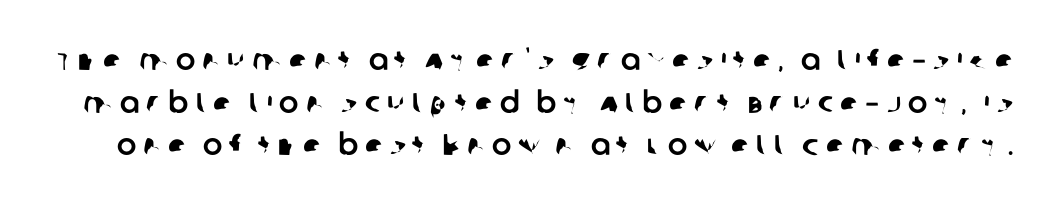
{"serif": "no", "width": "normal", "stroke_contrast": "low", "x_height": "large", "monospaced": "no", "underline": "no", "line_spacing": "normal", "line_spacing_ratio": 1.47, "letter_spacing": "wide", "letter_spacing_em": 0.24, "glyph_px": 29}
